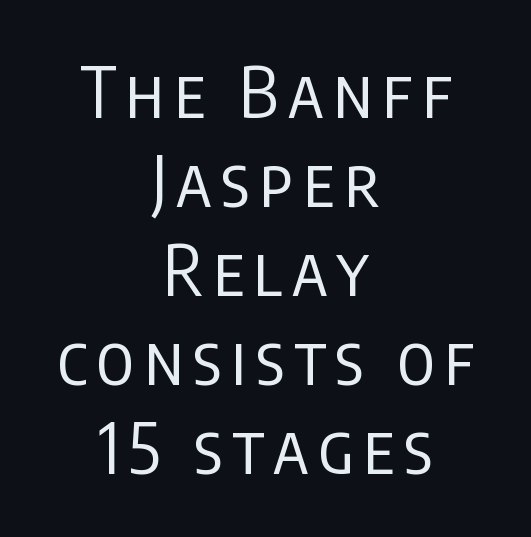
The image shows 69 px regular-weight, condensed sans-serif type, upright; set centered, normal line spacing (1.29x), not underlined; low stroke contrast and a large x-height.
